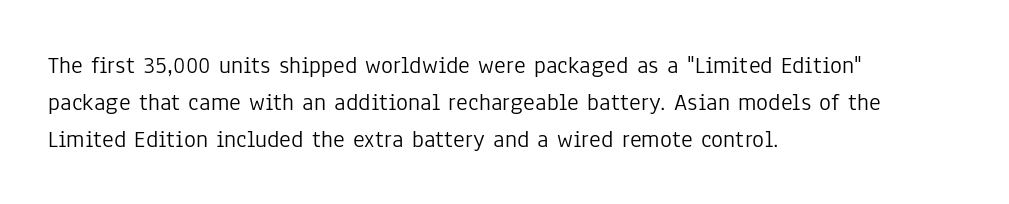
A typesetter would call this leading conventional body-copy spacing. Descender tails drop into unmarked territory. Visually the block forms a straight wall on the left and a jagged coastline on the right. Do the letters lean? They stand straight.
